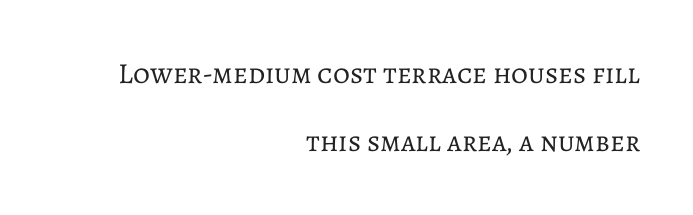
Note the varied advance widths — an 'i' is clearly narrower than an 'm'. Descenders hang freely into open space. Loosely led — the rows are spread out. These lines are set flush right with a ragged left edge.
